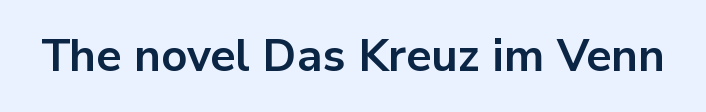
{"serif": "no", "italic": "no", "bold": "yes", "weight": "bold", "width": "normal", "stroke_contrast": "low", "x_height": "medium", "monospaced": "no", "underline": "no", "letter_spacing": "normal", "letter_spacing_em": 0.0, "glyph_px": 45}
